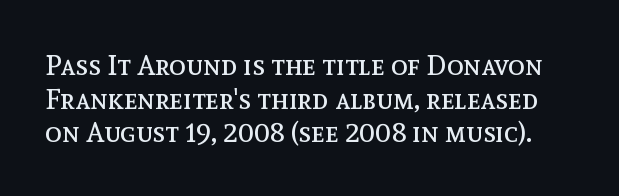
The strip under each line holds only bare page. In terms of posture, this sample is upright. Spacing between characters is what you'd get straight out of the box. The font is comparable to plain body text, perhaps lighter. Think of a printed novel: that variable character pitch is what you see here.
